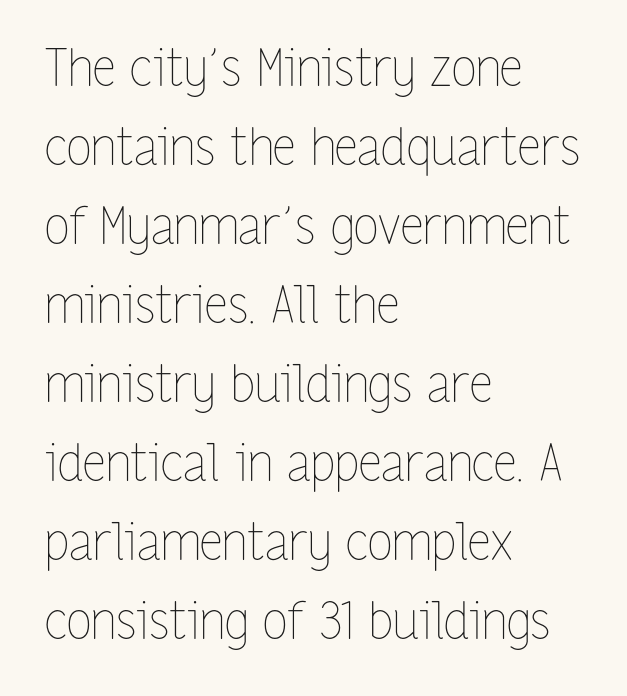
The image shows 51 px thin, condensed type, upright; set left-aligned, normal line spacing (1.55x), normal letter spacing, not underlined; low stroke contrast and a medium x-height.
